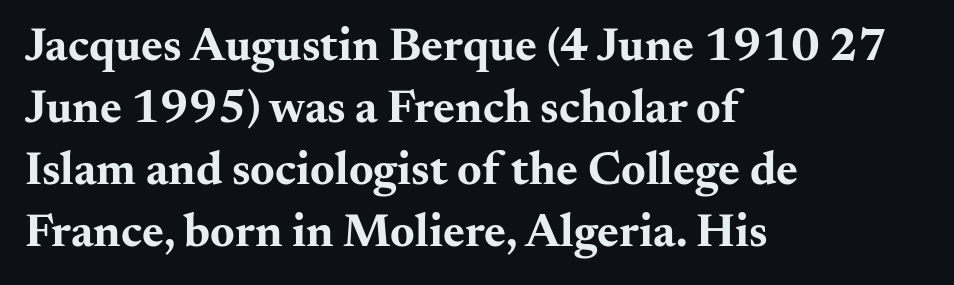
{"serif": "yes", "italic": "no", "bold": "yes", "weight": "bold", "width": "wide", "stroke_contrast": "medium", "x_height": "small", "monospaced": "no", "underline": "no", "align": "left", "line_spacing": "normal", "line_spacing_ratio": 1.32, "letter_spacing": "normal", "letter_spacing_em": 0.0, "glyph_px": 47}
